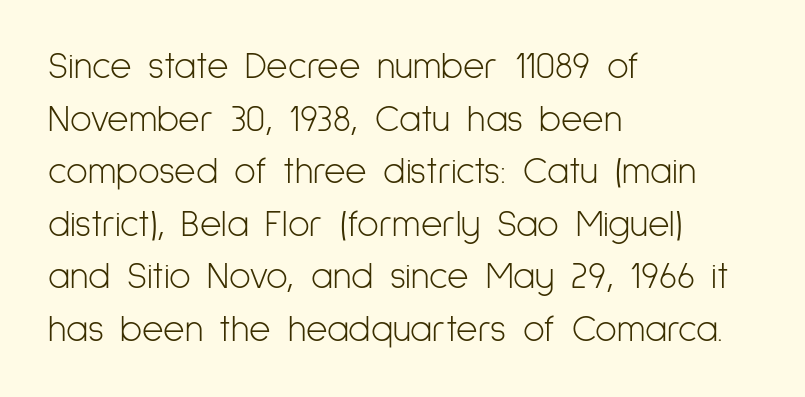
{"serif": "no", "italic": "no", "bold": "no", "weight": "light", "width": "condensed", "stroke_contrast": "low", "x_height": "medium", "monospaced": "no", "underline": "no", "align": "left", "line_spacing": "normal", "line_spacing_ratio": 1.42, "letter_spacing": "normal", "letter_spacing_em": 0.0, "glyph_px": 37}
